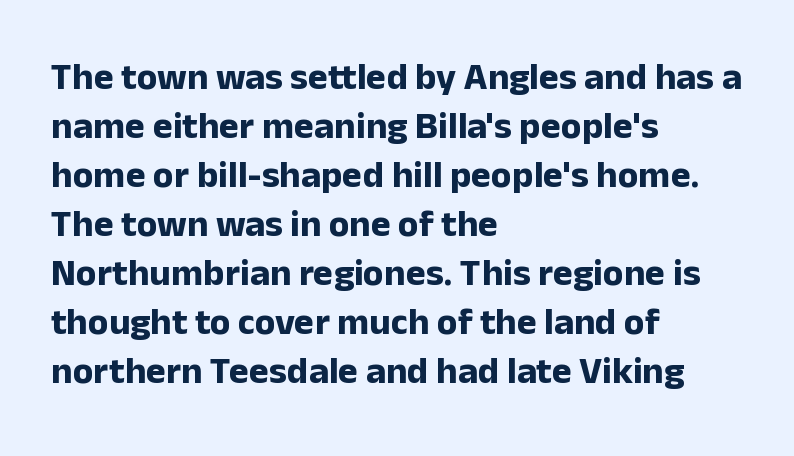
The image shows 38 px bold sans-serif type, upright; set left-aligned, normal line spacing (1.29x), normal letter spacing, not underlined; low stroke contrast and a medium x-height.
